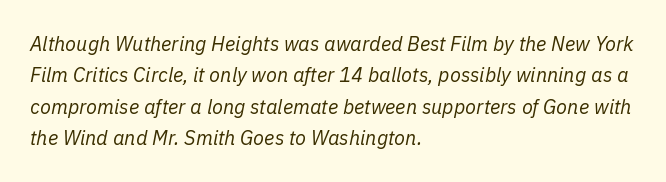
{"italic": "yes", "lean": "right", "slant_degrees": 11, "bold": "no", "underline": "no", "align": "left", "line_spacing": "normal", "line_spacing_ratio": 1.57, "letter_spacing": "normal", "letter_spacing_em": 0.0, "glyph_px": 20}
